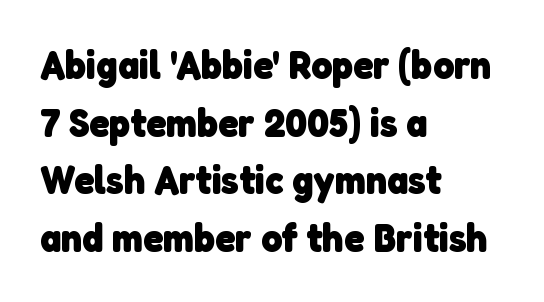
These lines are composed in type without serifs. The letters are bold, with thick, heavy strokes. Proportional: the letters do not fall into vertical columns. Descenders hang freely into open space. Teacher's note: observe the even left margin — that is flush-left alignment. A typesetter would call this zero additional tracking.
